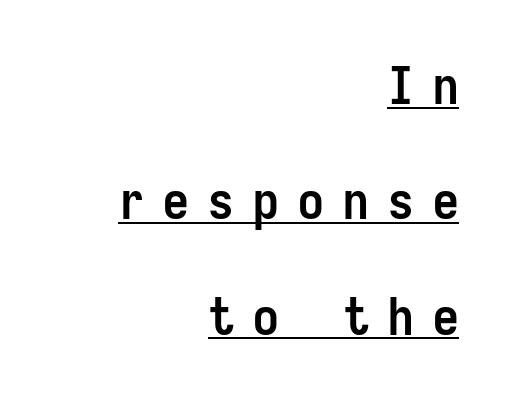
{"serif": "no", "italic": "no", "bold": "yes", "weight": "semibold", "width": "condensed", "stroke_contrast": "low", "x_height": "medium", "monospaced": "yes", "underline": "yes", "align": "right", "line_spacing": "loose", "line_spacing_ratio": 2.26, "letter_spacing": "wide", "letter_spacing_em": 0.38, "glyph_px": 51}
